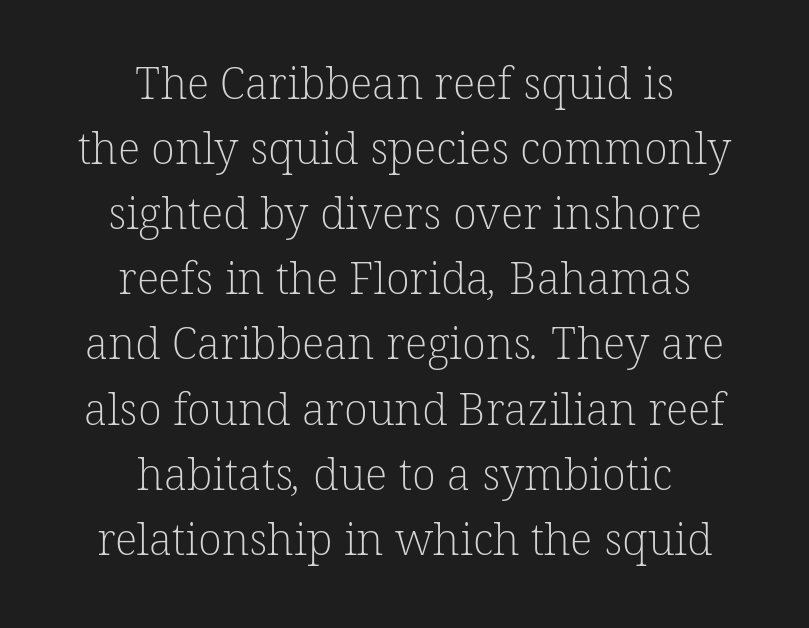
The image shows 44 px light serif type; set centered, normal line spacing (1.48x), normal letter spacing, not underlined; low stroke contrast and a medium x-height.
